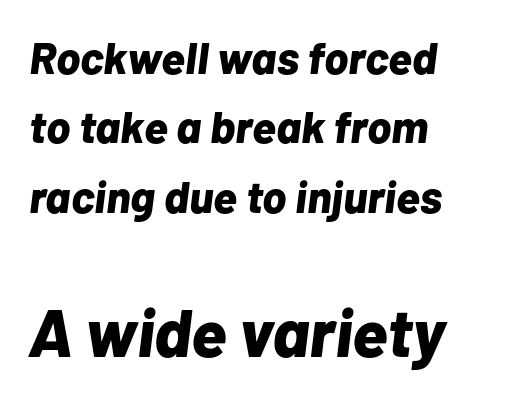
{"italic": "yes", "lean": "right", "slant_degrees": 7, "bold": "yes", "weight": "bold", "width": "normal", "stroke_contrast": "low", "x_height": "medium", "monospaced": "no", "underline": "no", "align": "left", "line_spacing": "normal", "line_spacing_ratio": 1.54, "letter_spacing": "normal", "letter_spacing_em": 0.0, "larger_block": "second", "size_ratio": 1.49, "glyph_px": 67}
